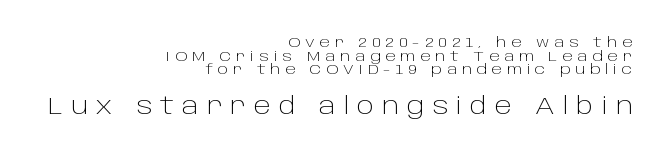
Block two is the big one; block one sits smaller above it. The passage is arranged like a letterhead date or caption credit — flush right. Bare-footed words on every line. The characters are drawn with everyday or finer stroke widths. Letter spacing: wide. These lines were composed using upright roman letters.
